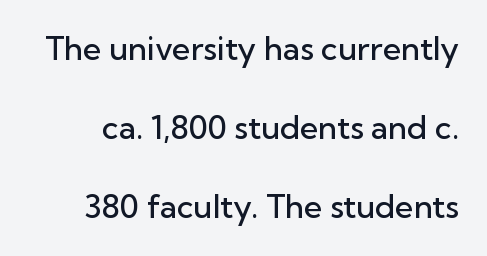
Q: Is the text bold? A: Semi-bold.
Q: Is the text italic (slanted)? A: No, it is upright.
Q: Is the typeface a serif or a sans-serif typeface? A: Sans-serif.
Q: Is the text underlined? A: No.
Q: Is the spacing between letters normal or unusually wide? A: Normal.
Q: Is the spacing between lines tight, normal or loose? A: Loose.
Q: Width (condensed, normal, or wide)? A: Normal.
Q: Stroke contrast? A: Low.
Q: x-height? A: Medium.
Q: Monospaced? A: No.
